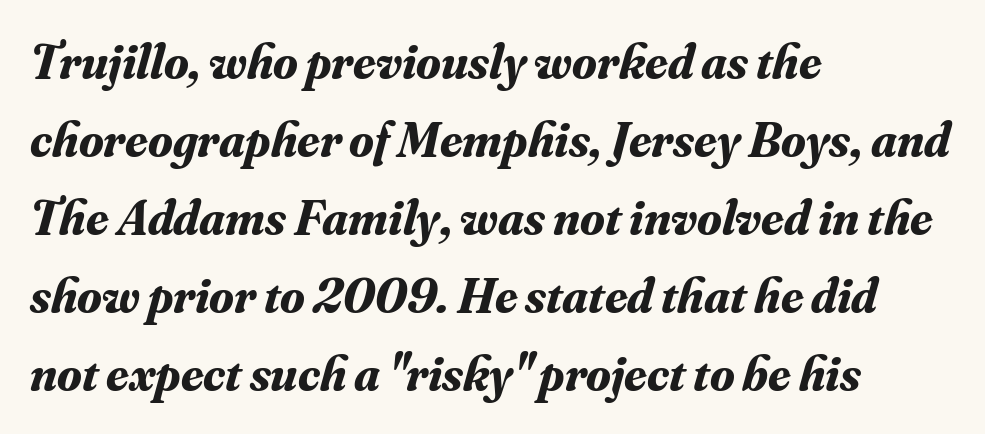
{"serif": "yes", "italic": "yes", "lean": "right", "slant_degrees": 16, "bold": "yes", "weight": "bold", "width": "normal", "stroke_contrast": "medium", "x_height": "small", "monospaced": "no", "underline": "no", "align": "left", "line_spacing": "normal", "line_spacing_ratio": 1.56, "letter_spacing": "normal", "letter_spacing_em": 0.0, "glyph_px": 50}
